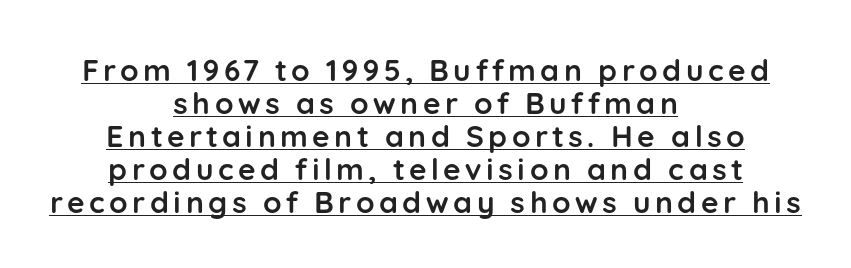
The image shows 30 px semibold sans-serif type, upright; set centered, tight line spacing (1.1x), underlined; low stroke contrast and a medium x-height.
